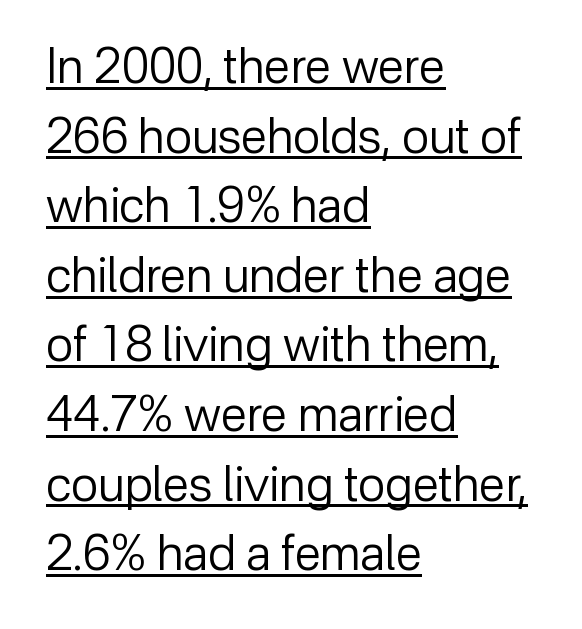
The image shows 48 px regular-weight sans-serif type, upright; set left-aligned, normal line spacing (1.45x), normal letter spacing, underlined; low stroke contrast and a medium x-height.
